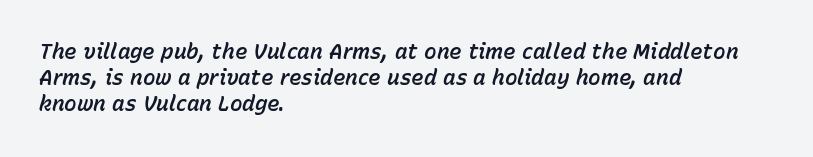
Q: Is the text italic (slanted)? A: Yes, it leans right by about 15 degrees.
Q: Is the text underlined? A: No.
Q: How is the paragraph aligned? A: Left-aligned.
Q: Is the spacing between letters normal or unusually wide? A: Normal.
Q: Is the spacing between lines tight, normal or loose? A: Normal.
